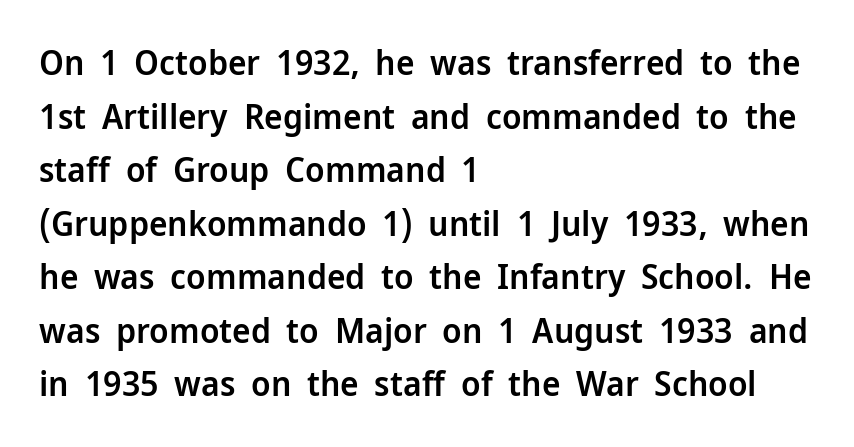
The image shows 35 px semibold sans-serif type, upright; set left-aligned, normal line spacing (1.53x), normal letter spacing, not underlined; low stroke contrast and a medium x-height.
